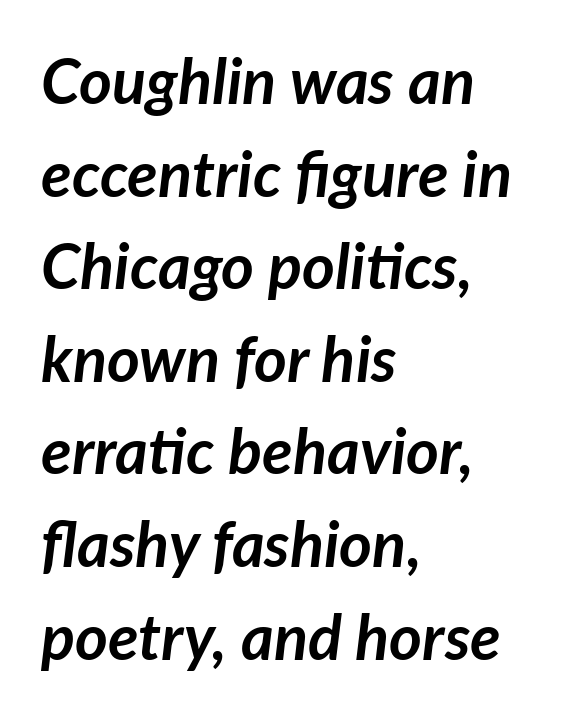
This rendering uses left alignment, leaving the right contour irregular. Just letters on the line, the space beneath them empty. Regarding leading, the lines here are spaced in the standard way. Weight: bold. Rendered with sloped, italic letterforms. The type is set solid horizontally, with unmodified tracking.
